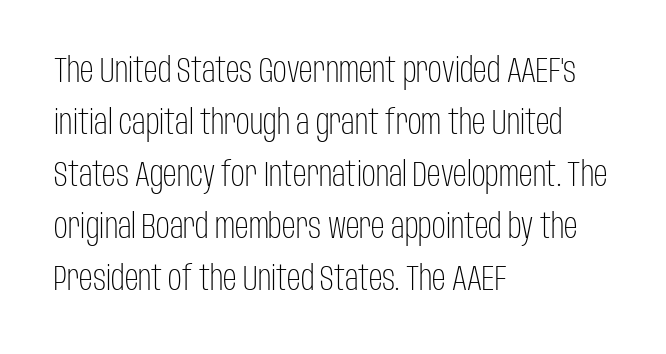
Caption: multi-line text, flush left, ragged right. The font family rendered here belongs to the sans-serif group. Default kerning and tracking; the words read as compact shapes. Do the characters align in a grid? No, the font is proportional. Nothing heavy about these letters — not bold at all. The axis of the letterforms is exactly vertical.
